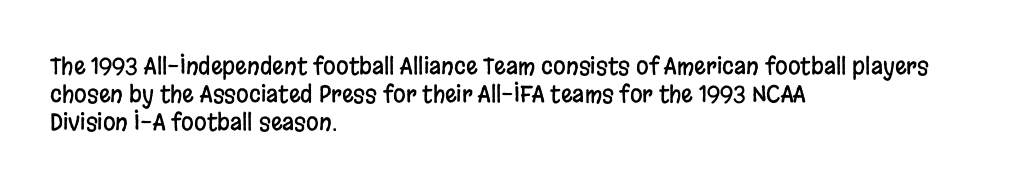
Here the glyphs are tracked normally, forming tight word shapes. The specimen omits any rule beneath the text block's lines. Vertical strokes here are truly vertical. The lines in this sample share a left origin and differ only in where they stop.
